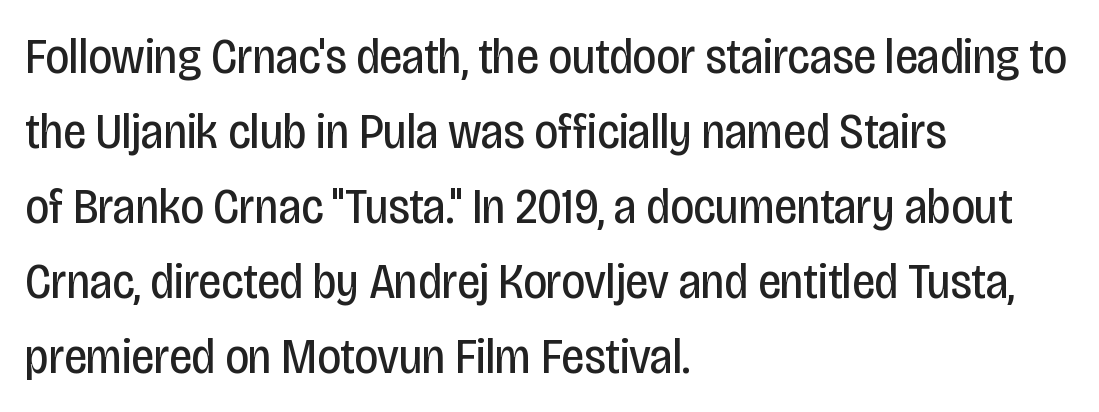
The image shows 51 px regular-weight, condensed sans-serif type, upright; set left-aligned, normal line spacing (1.47x), normal letter spacing, not underlined; low stroke contrast and a large x-height.
